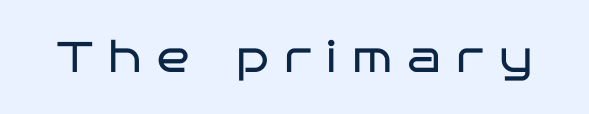
Q: Is the text bold? A: No.
Q: Is the text italic (slanted)? A: No, it is upright.
Q: Is the typeface a serif or a sans-serif typeface? A: Sans-serif.
Q: Is the text underlined? A: No.
Q: Is the spacing between letters normal or unusually wide? A: Unusually wide.
Q: Width (condensed, normal, or wide)? A: Wide.
Q: Stroke contrast? A: Low.
Q: x-height? A: Large.
Q: Monospaced? A: No.
